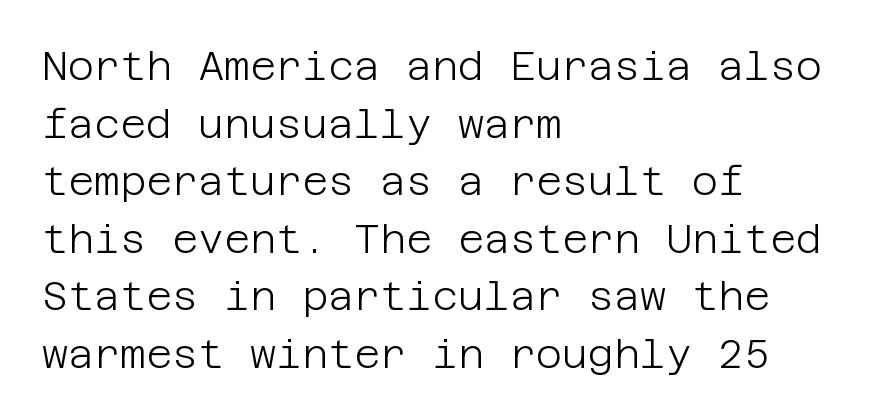
This sample is left-justified, so line endings fall wherever the words run out. The specimen reads as upright at a glance. The line-height multiplier appears to be the usual default. Look at the bottom of the vertical strokes: they stop flat, with no serifs. Caption: standard tracking, unaltered.
